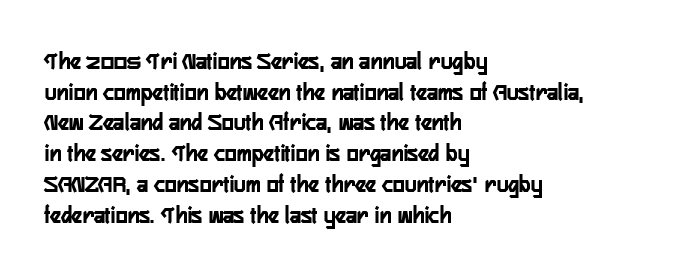
The image shows 25 px text type, upright; set left-aligned, line spacing 1.23x, normal letter spacing, not underlined.
